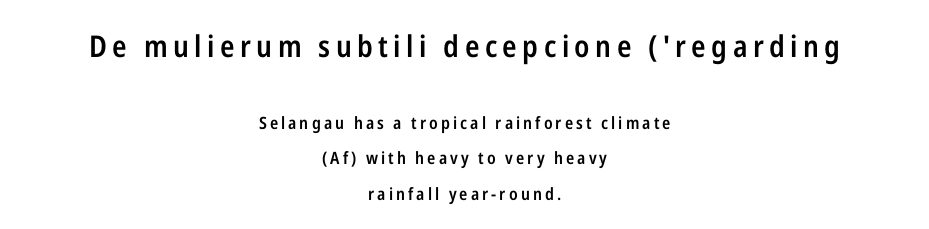
This block would shrink considerably if given ordinary leading; it's expanded now. Upright lettering throughout. This rendering features lettering with no underline. A sans-serif font was chosen for this passage. Emphasis by weight is partial: semibold. Proportional: the letters do not fall into vertical columns.
